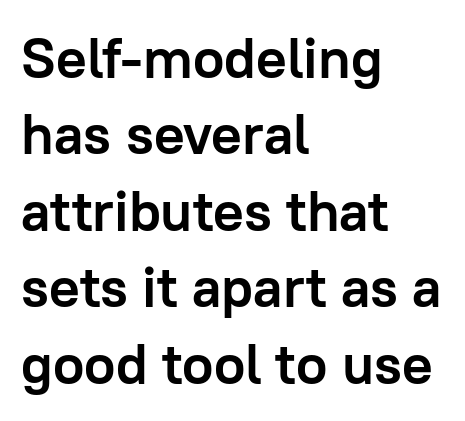
{"serif": "no", "italic": "no", "bold": "yes", "weight": "semibold", "width": "normal", "stroke_contrast": "low", "x_height": "medium", "monospaced": "no", "underline": "no", "align": "left", "line_spacing": "normal", "line_spacing_ratio": 1.34, "letter_spacing": "normal", "letter_spacing_em": 0.0, "glyph_px": 57}
